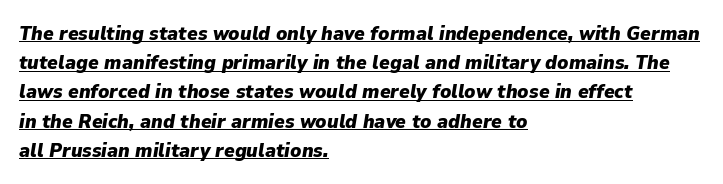
Q: Is the text bold? A: Yes.
Q: Is the text italic (slanted)? A: Yes, it leans right by about 9 degrees.
Q: Is the text underlined? A: Yes.
Q: How is the paragraph aligned? A: Left-aligned.
Q: Is the spacing between letters normal or unusually wide? A: Normal.
Q: Is the spacing between lines tight, normal or loose? A: Normal.
